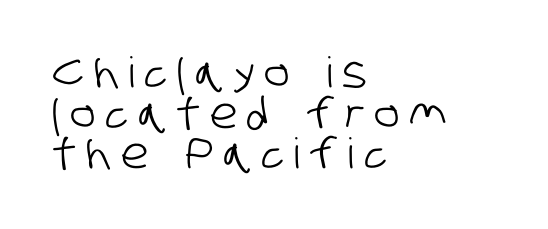
Q: Is the typeface a serif or a sans-serif typeface? A: Sans-serif.
Q: Is the text underlined? A: No.
Q: How is the paragraph aligned? A: Left-aligned.
Q: Is the spacing between letters normal or unusually wide? A: Unusually wide.
Q: Is the spacing between lines tight, normal or loose? A: Tight.
Q: Width (condensed, normal, or wide)? A: Condensed.
Q: Stroke contrast? A: Low.
Q: x-height? A: Large.
Q: Monospaced? A: No.
